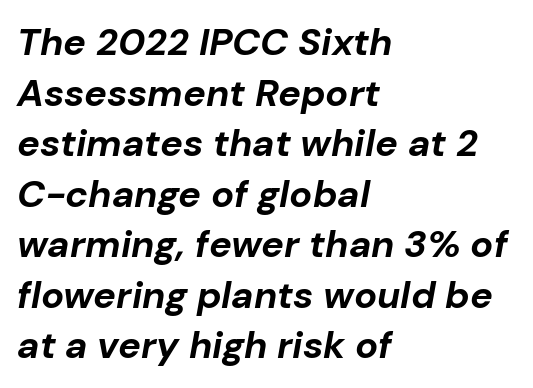
Q: Is the text bold? A: Yes.
Q: Is the text italic (slanted)? A: Yes, it leans right by about 10 degrees.
Q: Is the text underlined? A: No.
Q: How is the paragraph aligned? A: Left-aligned.
Q: Is the spacing between letters normal or unusually wide? A: Normal.
Q: Is the spacing between lines tight, normal or loose? A: Normal.
Q: Width (condensed, normal, or wide)? A: Normal.
Q: Stroke contrast? A: Low.
Q: x-height? A: Medium.
Q: Monospaced? A: No.
